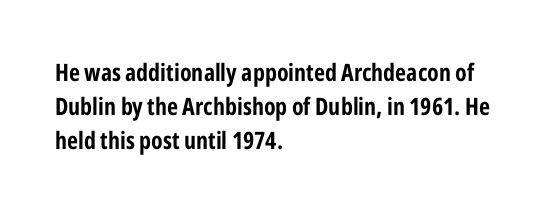
Here the glyphs are tracked normally, forming tight word shapes. A typesetter would call this leading conventional body-copy spacing. Descenders hang freely into open space. Typeset ragged right — the left edge is the straight one. Posture: upright roman.
